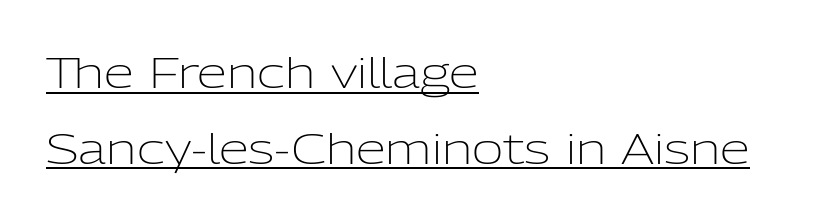
Students, note that the glyphs here touch the page at normal intervals. Typeset ragged right — the left edge is the straight one. Ordinary non-slanted type is in use. This rendering employs a face without finishing strokes, i.e., a sans-serif. These characters rest on top of a visible drawn line.
